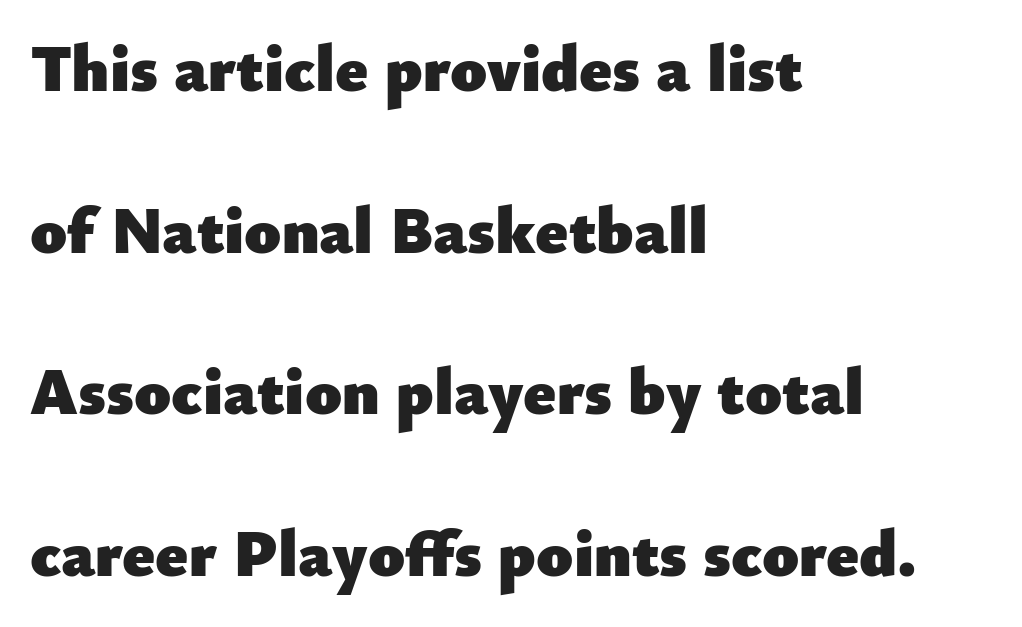
The image shows 66 px heavy sans-serif type, upright; set left-aligned, loose line spacing (2.45x), normal letter spacing, not underlined; low stroke contrast and a small x-height.
